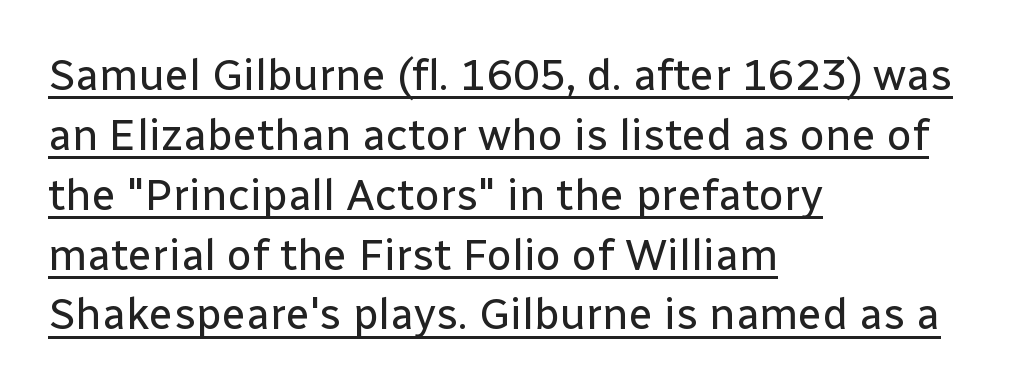
{"serif": "no", "italic": "no", "bold": "no", "weight": "regular", "width": "normal", "stroke_contrast": "low", "x_height": "medium", "monospaced": "no", "underline": "yes", "align": "left", "line_spacing": "normal", "line_spacing_ratio": 1.36, "letter_spacing": "normal", "letter_spacing_em": 0.0, "glyph_px": 44}
